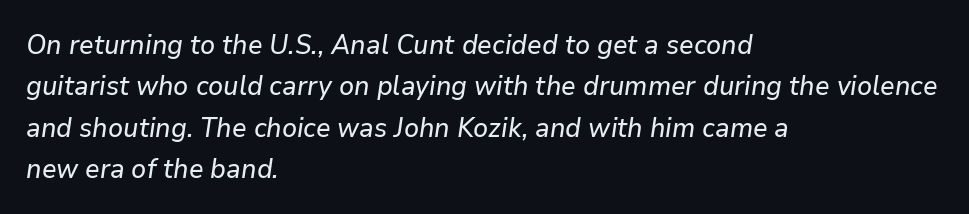
{"italic": "yes", "lean": "right", "slant_degrees": 9, "underline": "no", "align": "left", "line_spacing": "normal", "line_spacing_ratio": 1.53, "letter_spacing": "normal", "letter_spacing_em": 0.0, "glyph_px": 27}
